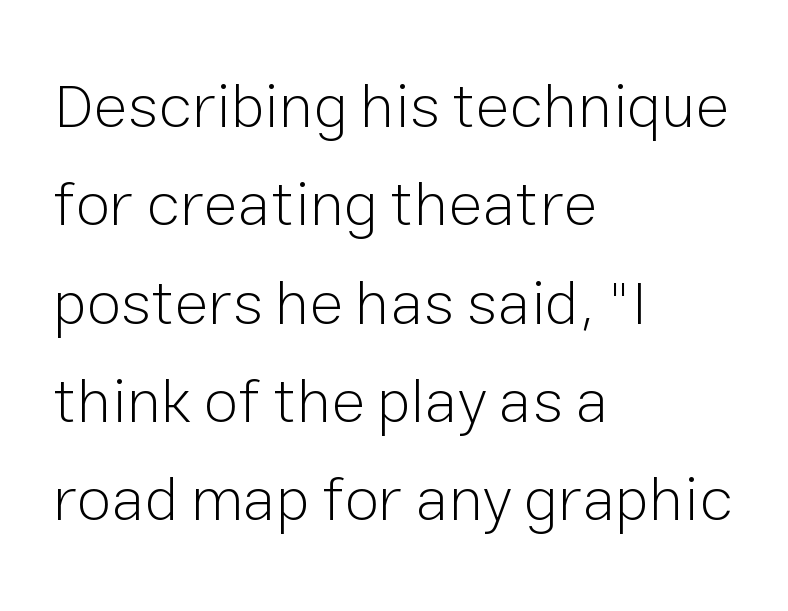
The image shows 63 px light sans-serif type, upright; set left-aligned, normal line spacing (1.56x), normal letter spacing, not underlined; low stroke contrast and a medium x-height.
